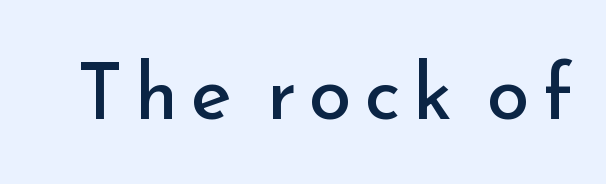
The image shows 78 px regular-weight sans-serif type, upright; set not underlined; low stroke contrast and a small x-height.
